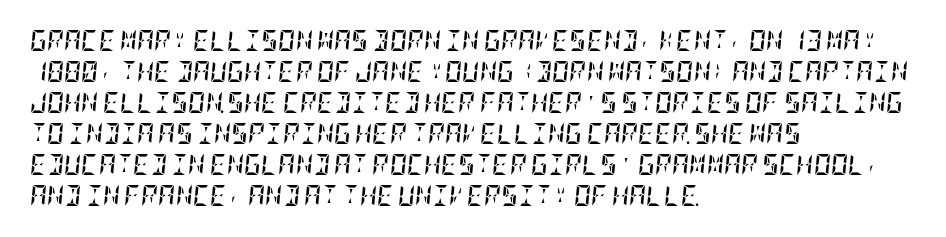
Q: Is the text bold? A: Yes.
Q: Is the text italic (slanted)? A: Yes, it leans right by about 5 degrees.
Q: Is the text underlined? A: No.
Q: How is the paragraph aligned? A: Left-aligned.
Q: Is the spacing between letters normal or unusually wide? A: Normal.
Q: Is the spacing between lines tight, normal or loose? A: Normal.
